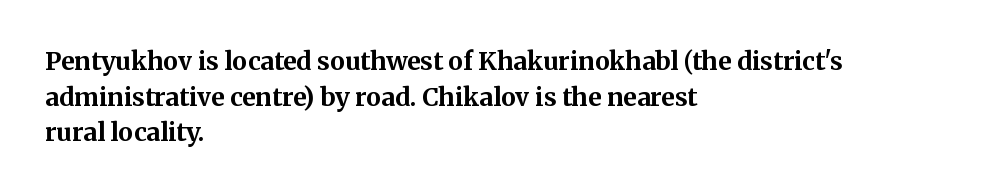
{"italic": "no", "bold": "yes", "underline": "no", "align": "left", "line_spacing": "normal", "line_spacing_ratio": 1.43, "letter_spacing": "normal", "letter_spacing_em": 0.0, "glyph_px": 25}
